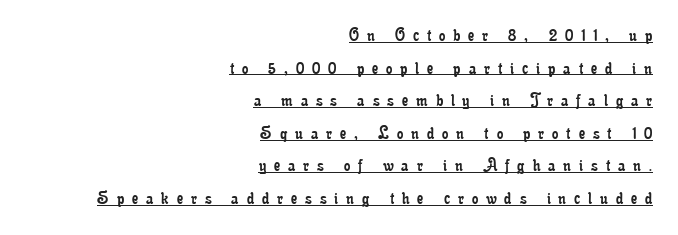
Q: Is the text bold? A: No.
Q: Is the text italic (slanted)? A: No, it is upright.
Q: Is the text underlined? A: Yes.
Q: How is the paragraph aligned? A: Right-aligned.
Q: Is the spacing between letters normal or unusually wide? A: Unusually wide.
Q: Is the spacing between lines tight, normal or loose? A: Normal.
